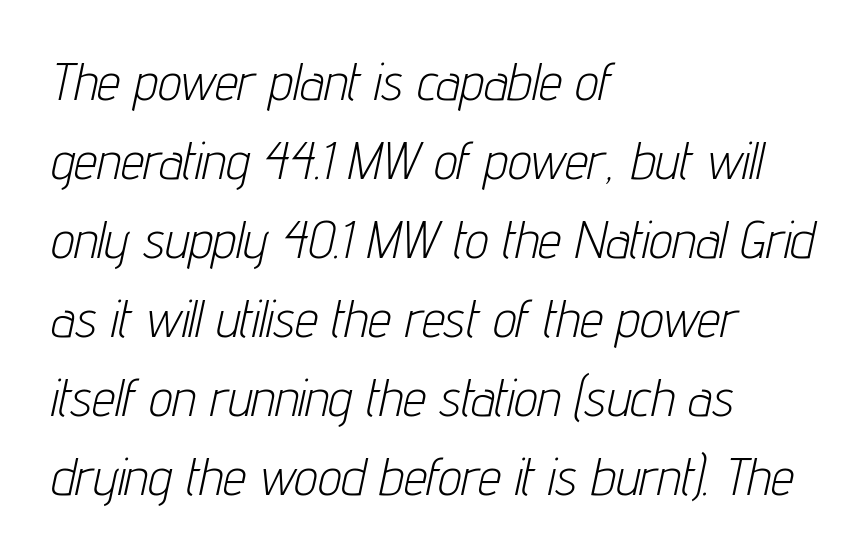
The image shows 52 px light, condensed type, italic (leaning right); set left-aligned, normal line spacing (1.52x), normal letter spacing, not underlined; low stroke contrast and a medium x-height.
